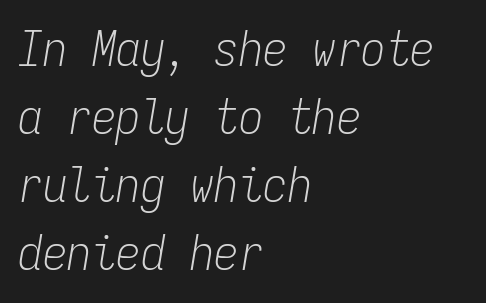
Q: Is the text bold? A: No.
Q: Is the text italic (slanted)? A: Yes, it leans right by about 9 degrees.
Q: Is the text underlined? A: No.
Q: How is the paragraph aligned? A: Left-aligned.
Q: Is the spacing between letters normal or unusually wide? A: Normal.
Q: Is the spacing between lines tight, normal or loose? A: Normal.
Q: Width (condensed, normal, or wide)? A: Condensed.
Q: Stroke contrast? A: Low.
Q: x-height? A: Medium.
Q: Monospaced? A: Yes.
